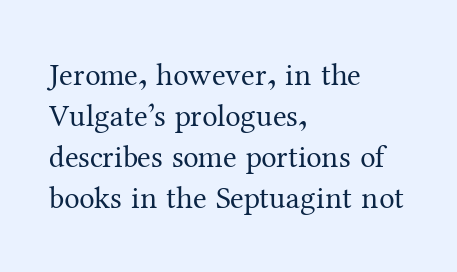
Q: Is the text bold? A: No.
Q: Is the text italic (slanted)? A: No, it is upright.
Q: Is the typeface a serif or a sans-serif typeface? A: Serif.
Q: Is the text underlined? A: No.
Q: How is the paragraph aligned? A: Left-aligned.
Q: Is the spacing between letters normal or unusually wide? A: Normal.
Q: Is the spacing between lines tight, normal or loose? A: Normal.
Q: Width (condensed, normal, or wide)? A: Normal.
Q: Stroke contrast? A: Medium.
Q: x-height? A: Medium.
Q: Monospaced? A: No.
